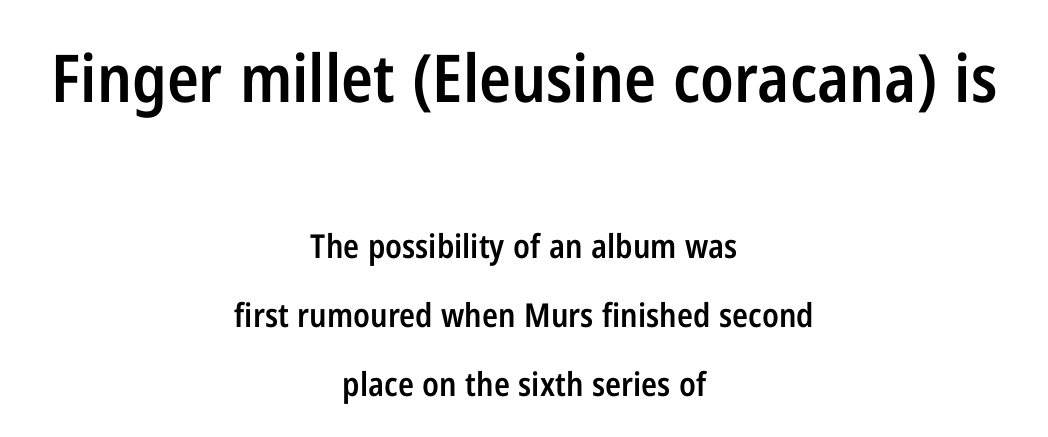
Q: Is the text bold? A: Semi-bold.
Q: Is the text italic (slanted)? A: No, it is upright.
Q: Is the typeface a serif or a sans-serif typeface? A: Sans-serif.
Q: Is the text underlined? A: No.
Q: How is the paragraph aligned? A: Centered.
Q: Is the spacing between letters normal or unusually wide? A: Normal.
Q: Is the spacing between lines tight, normal or loose? A: Loose.
Q: Which block of text is set in a larger size, the first (top) or the second (bottom)? A: The first (top) one.
Q: Width (condensed, normal, or wide)? A: Condensed.
Q: Stroke contrast? A: Low.
Q: x-height? A: Medium.
Q: Monospaced? A: No.
